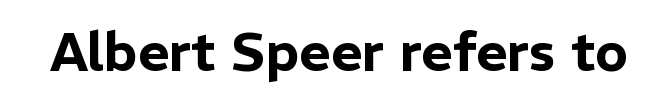
The image shows 54 px sans-serif type, upright; set normal letter spacing, not underlined; low stroke contrast and a medium x-height.
